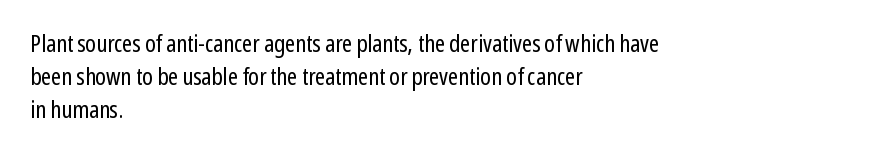
Q: Is the text bold? A: No.
Q: Is the text italic (slanted)? A: No, it is upright.
Q: Is the text underlined? A: No.
Q: How is the paragraph aligned? A: Left-aligned.
Q: Is the spacing between letters normal or unusually wide? A: Normal.
Q: Is the spacing between lines tight, normal or loose? A: Normal.
